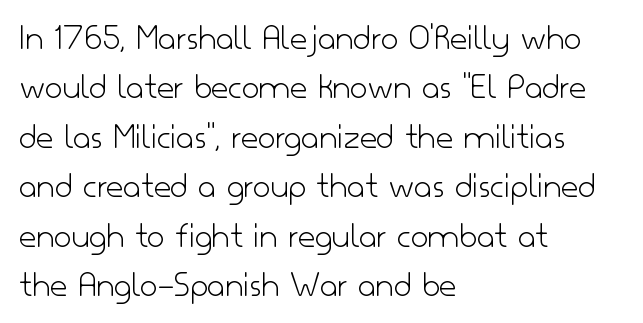
A roman cut, with each character standing at attention. Compared with a typical body face, this is equally light or lighter still. Horizontally, the lines are justified to the leading edge only. The rows are spaced the way most documents space them. Underlining? Definitely not there.
